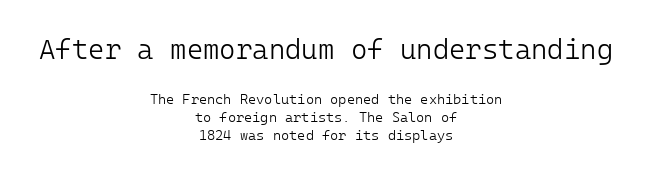
{"serif": "no", "italic": "no", "bold": "no", "weight": "light", "width": "normal", "stroke_contrast": "low", "x_height": "medium", "underline": "no", "align": "center", "line_spacing": "normal", "line_spacing_ratio": 1.28, "letter_spacing": "normal", "letter_spacing_em": 0.0, "larger_block": "first", "size_ratio": 2.0, "glyph_px": 28}
